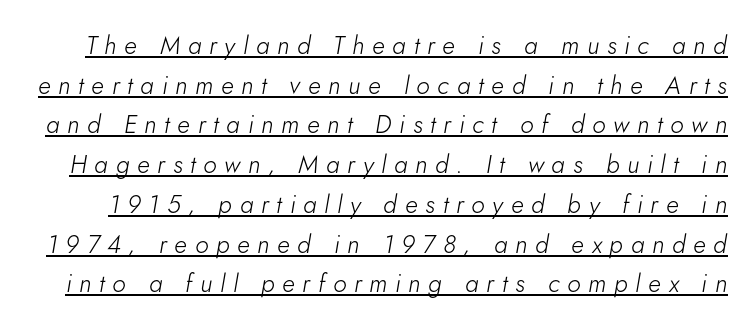
A light-to-regular cut is what we see here. These lines were composed using italics. This sample keeps an unexceptional amount of space between lines. Students, note that the glyphs here are deliberately spaced far apart. Emphasis is given by a line drawn under the lettering.
